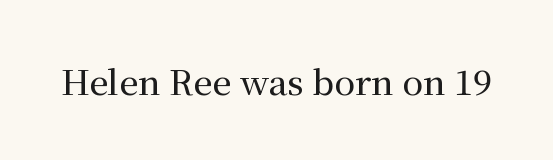
{"serif": "yes", "italic": "no", "width": "normal", "stroke_contrast": "medium", "x_height": "medium", "monospaced": "no", "underline": "no", "letter_spacing": "normal", "letter_spacing_em": 0.0, "glyph_px": 34}
